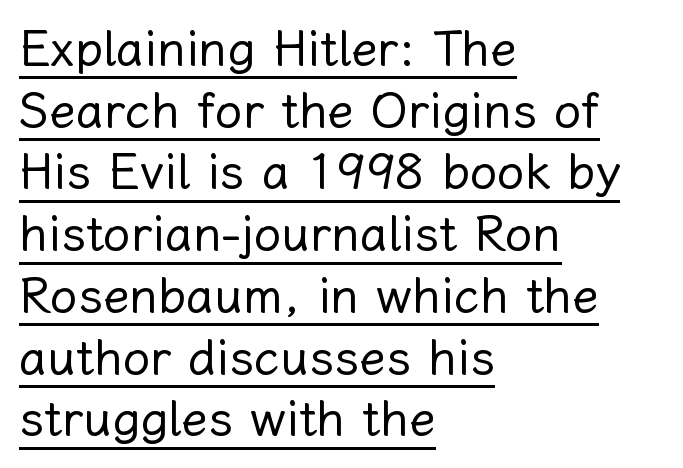
The face used here is proportionally spaced, like ordinary book or web type. The passage shown has conventional tracking throughout. The lettering stays uniformly vertical, giving the passage a roman look. Horizontal alignment here is leftward, the default for most running prose.
